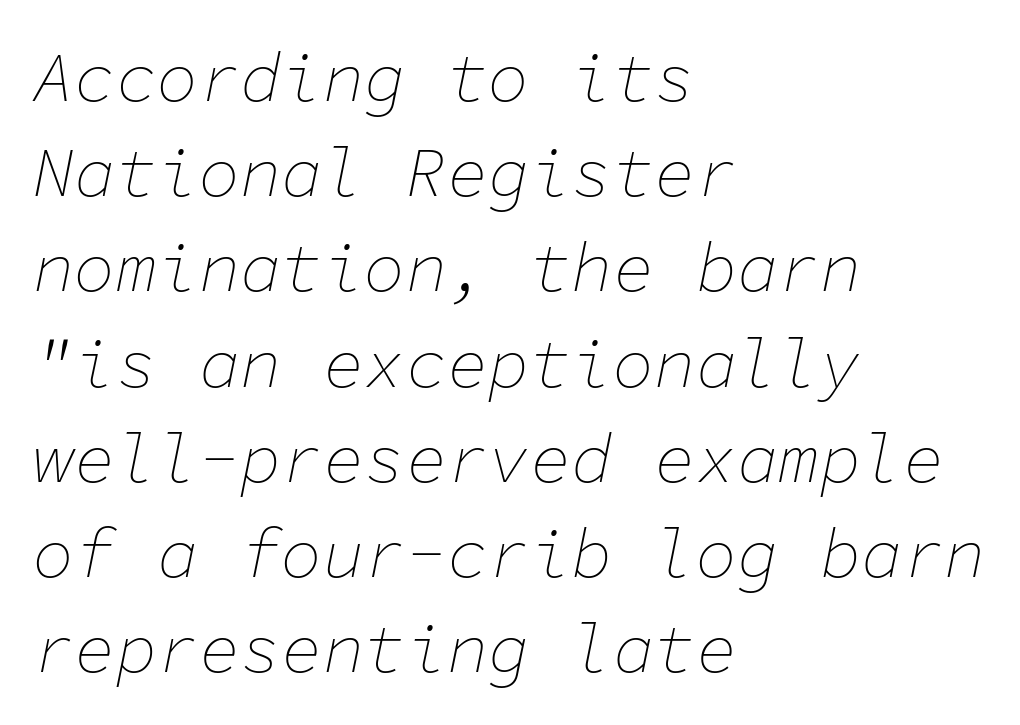
{"italic": "yes", "lean": "right", "slant_degrees": 11, "bold": "no", "weight": "thin", "width": "normal", "stroke_contrast": "low", "x_height": "medium", "monospaced": "yes", "underline": "no", "align": "left", "line_spacing": "normal", "line_spacing_ratio": 1.38, "letter_spacing": "normal", "letter_spacing_em": 0.0, "glyph_px": 69}
